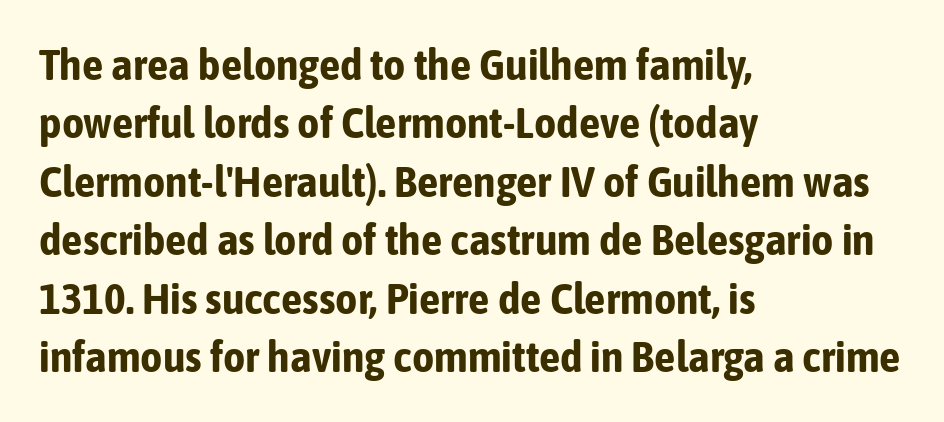
Q: Is the text bold? A: Yes.
Q: Is the text italic (slanted)? A: No, it is upright.
Q: Is the typeface a serif or a sans-serif typeface? A: Sans-serif.
Q: Is the text underlined? A: No.
Q: How is the paragraph aligned? A: Left-aligned.
Q: Is the spacing between letters normal or unusually wide? A: Normal.
Q: Is the spacing between lines tight, normal or loose? A: Normal.
Q: Width (condensed, normal, or wide)? A: Condensed.
Q: Stroke contrast? A: Low.
Q: x-height? A: Medium.
Q: Monospaced? A: No.
